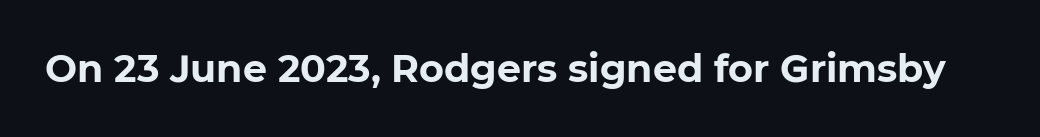
{"serif": "no", "bold": "yes", "weight": "bold", "width": "normal", "stroke_contrast": "low", "x_height": "medium", "monospaced": "no", "underline": "no", "letter_spacing": "normal", "letter_spacing_em": 0.0, "glyph_px": 38}
